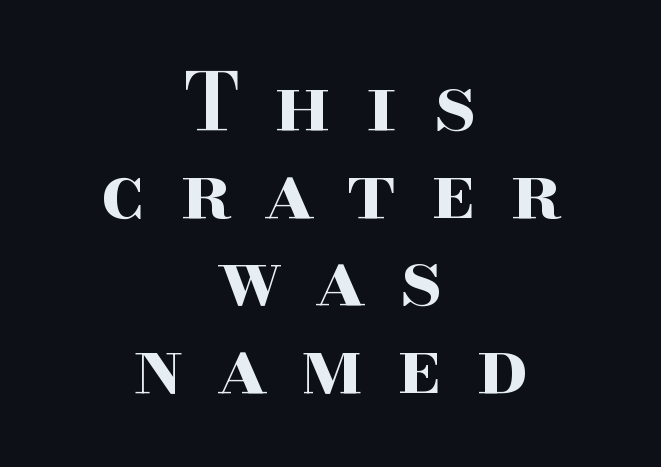
Underline: absent. The space between consecutive lines is stingy. You could not count columns in this text — the font is proportionally spaced. Short note: letters widely spaced.
